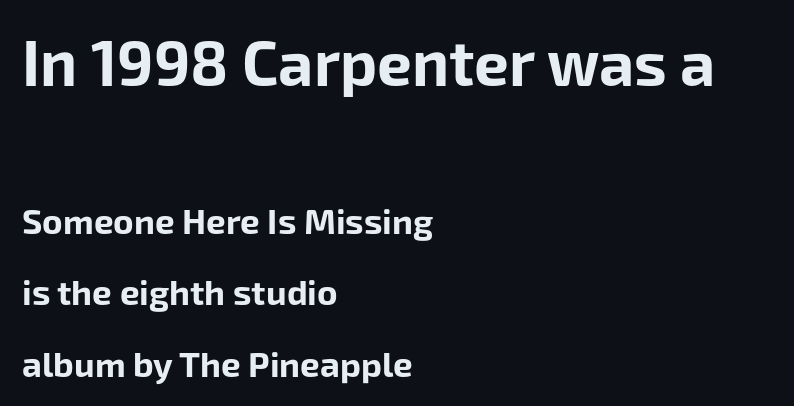
{"serif": "no", "italic": "no", "bold": "yes", "weight": "bold", "width": "normal", "stroke_contrast": "low", "x_height": "medium", "monospaced": "no", "underline": "no", "align": "left", "line_spacing": "loose", "line_spacing_ratio": 2.04, "letter_spacing": "normal", "letter_spacing_em": 0.0, "larger_block": "first", "size_ratio": 1.77, "glyph_px": 62}
